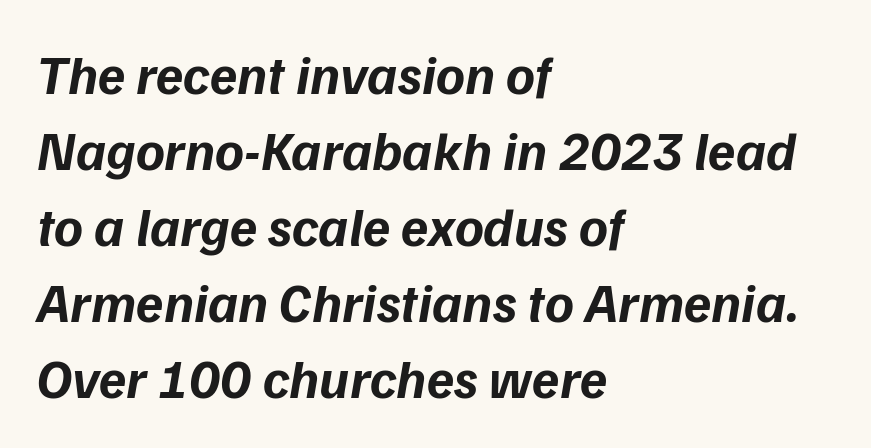
{"italic": "yes", "lean": "right", "slant_degrees": 9, "bold": "yes", "weight": "bold", "width": "normal", "stroke_contrast": "low", "x_height": "medium", "monospaced": "no", "underline": "no", "align": "left", "line_spacing": "normal", "line_spacing_ratio": 1.38, "letter_spacing": "normal", "letter_spacing_em": 0.0, "glyph_px": 55}
